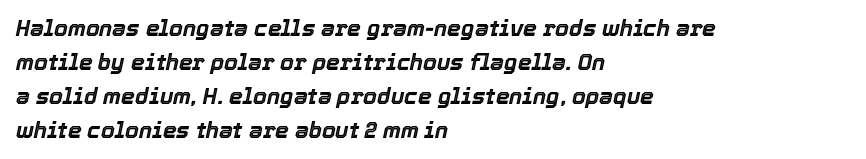
Does the copy run flush right? No — it runs flush left. Spacing between characters is what you'd get straight out of the box. The designer left line spacing at the default. A typesetter would mark this as italic.
